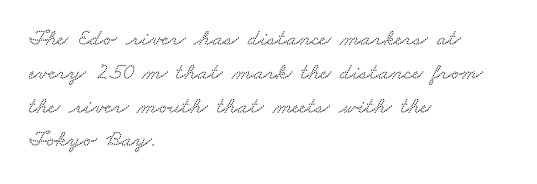
These lines are set flush left with a ragged right edge. The baseline area is clear. If you measured baseline to baseline, you'd find a middling distance. Observe the ordinary spacing: letters are neighbours, not strangers.
